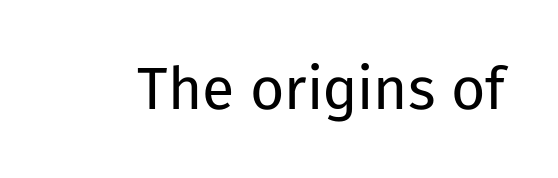
These lines are composed in type without serifs. The zone under the glyphs is completely vacant. Glyph-to-glyph distance matches everyday printed text. You could not count columns in this text — the font is proportionally spaced. In terms of posture, this sample is upright.
